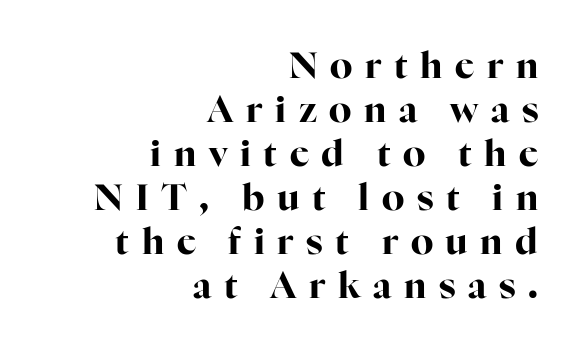
{"serif": "yes", "italic": "no", "bold": "yes", "weight": "bold", "width": "normal", "stroke_contrast": "high", "x_height": "medium", "monospaced": "no", "underline": "no", "align": "right", "line_spacing_ratio": 1.22, "letter_spacing": "wide", "letter_spacing_em": 0.35, "glyph_px": 36}
